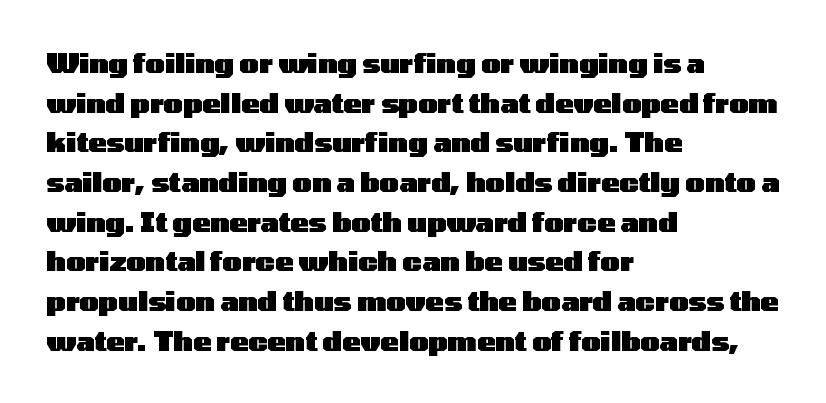
The glyphs are unaccompanied by any horizontal stroke below them. The characters look thick and weighty, a clear bold. Horizontally, the lines are justified to the leading edge only. Successive baselines arrive at the customary interval. Ordinary non-slanted type is in use.
